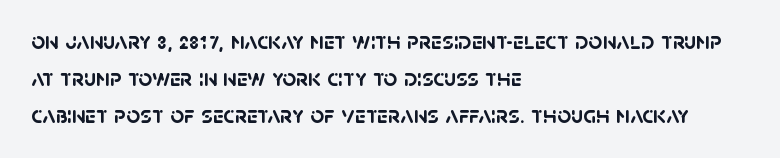
Q: Is the text bold? A: Yes.
Q: Is the text underlined? A: No.
Q: How is the paragraph aligned? A: Left-aligned.
Q: Is the spacing between letters normal or unusually wide? A: Normal.
Q: Is the spacing between lines tight, normal or loose? A: Normal.
